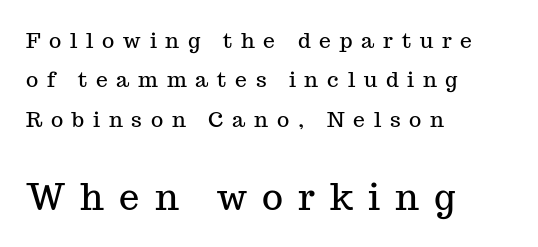
Q: Is the text italic (slanted)? A: No, it is upright.
Q: Is the typeface a serif or a sans-serif typeface? A: Serif.
Q: Is the text underlined? A: No.
Q: How is the paragraph aligned? A: Left-aligned.
Q: Is the spacing between letters normal or unusually wide? A: Unusually wide.
Q: Which block of text is set in a larger size, the first (top) or the second (bottom)? A: The second (bottom) one.
Q: Width (condensed, normal, or wide)? A: Normal.
Q: Stroke contrast? A: Medium.
Q: x-height? A: Medium.
Q: Monospaced? A: No.
